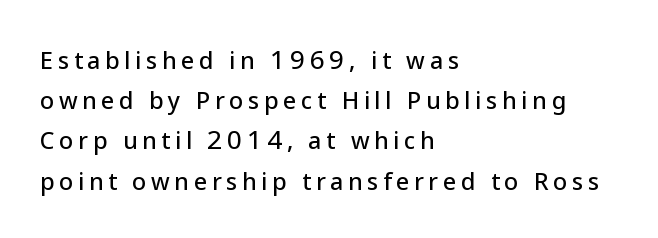
Has an underline been added? It has not. Line starts are locked; line ends wander. A roman cut, with each character standing at attention. The tracking jumps out immediately: characters are airy and widely separated.
